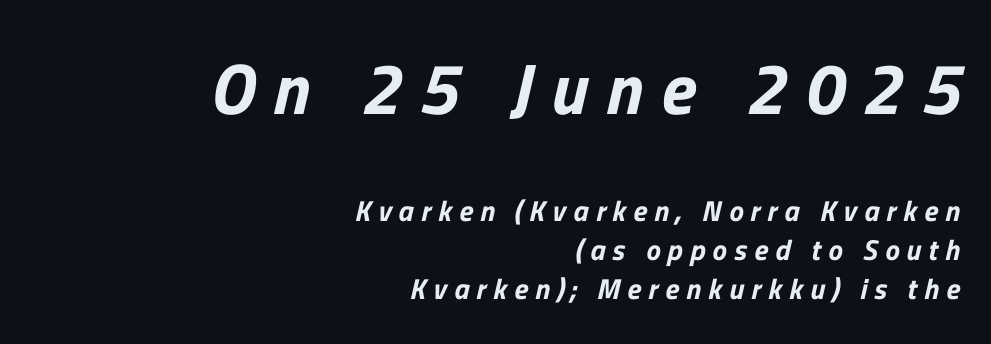
Q: Is the typeface a serif or a sans-serif typeface? A: Sans-serif.
Q: Is the text underlined? A: No.
Q: How is the paragraph aligned? A: Right-aligned.
Q: Is the spacing between letters normal or unusually wide? A: Unusually wide.
Q: Is the spacing between lines tight, normal or loose? A: Normal.
Q: Which block of text is set in a larger size, the first (top) or the second (bottom)? A: The first (top) one.
Q: Width (condensed, normal, or wide)? A: Normal.
Q: Stroke contrast? A: Low.
Q: x-height? A: Medium.
Q: Monospaced? A: No.
